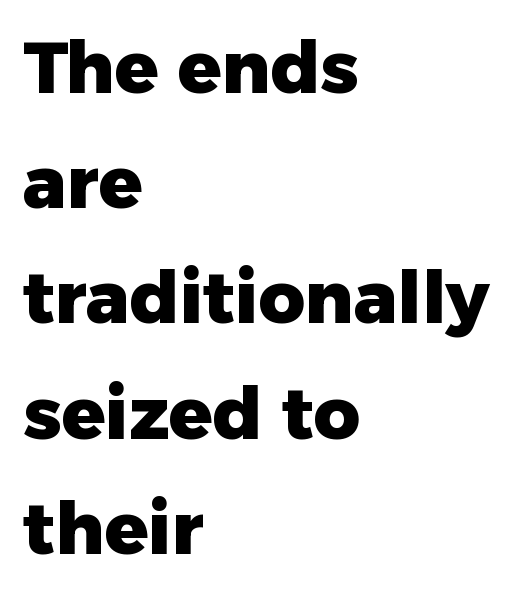
{"serif": "no", "italic": "no", "bold": "yes", "weight": "heavy", "width": "normal", "stroke_contrast": "low", "x_height": "medium", "monospaced": "no", "underline": "no", "align": "left", "line_spacing": "normal", "line_spacing_ratio": 1.6, "letter_spacing": "normal", "letter_spacing_em": 0.0, "glyph_px": 72}
